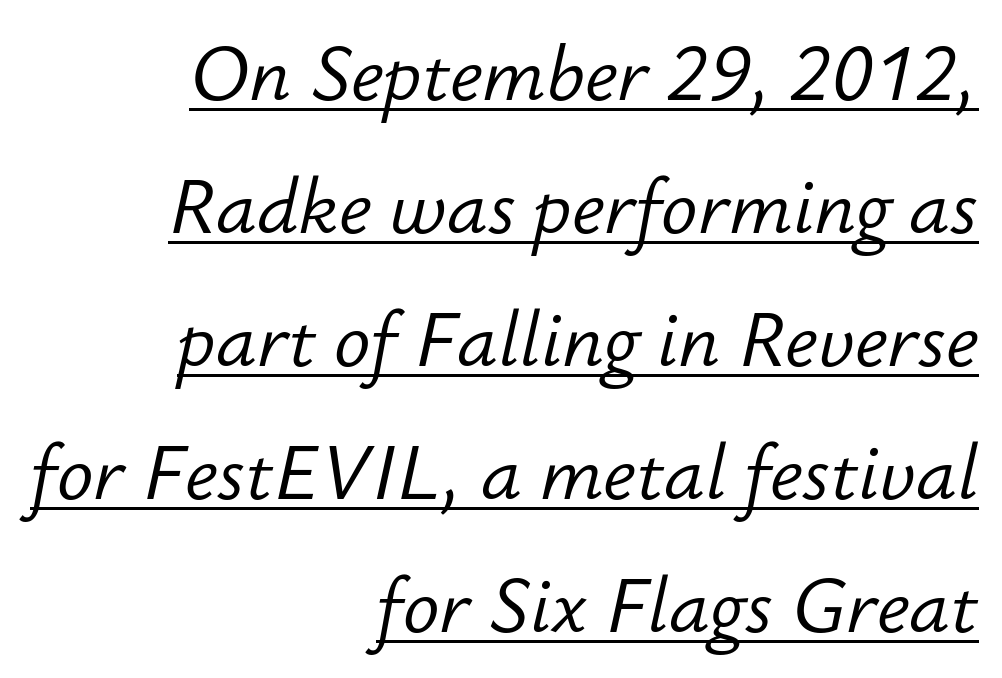
The image shows 76 px light type, italic (leaning right); set right-aligned, line spacing 1.75x, normal letter spacing, underlined; low stroke contrast and a small x-height.
